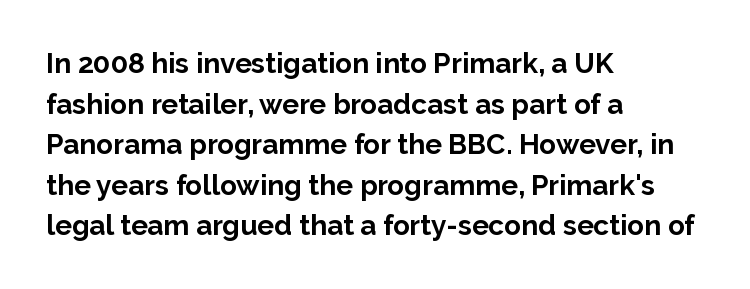
These lines are composed in type without serifs. Between one letter and the next there's only the usual sliver of space. A typesetter would call this proportional, since set widths differ per character. Regular leading. The strip under each line holds only bare page.
